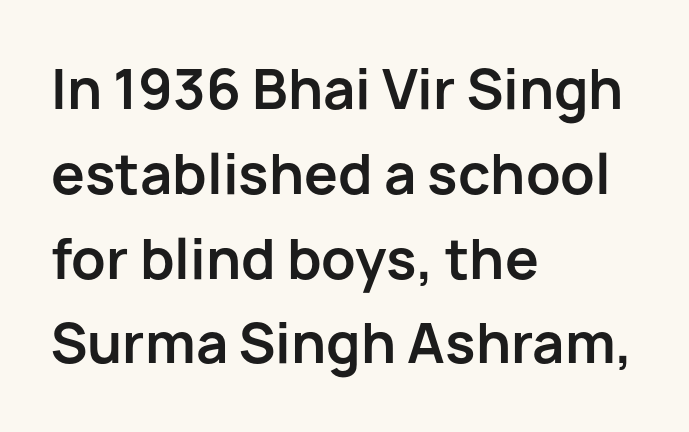
Notice how the stems are strictly vertical — no italics here. The lines sit at an ordinary, default distance from one another. Plenty of ink on the page — the face is bold. Line beginnings align vertically; line endings do not.
